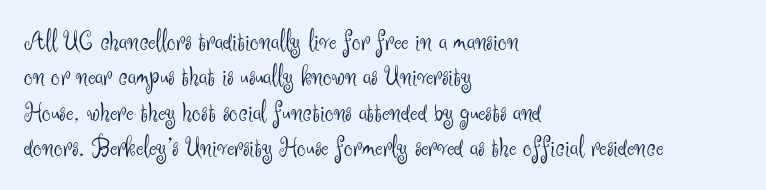
Vertical spacing — default. Casual observation: everything's shoved over to the left. The font's upright variant was chosen for this text. Are there feet on the stems? There aren't — it's a sans.
